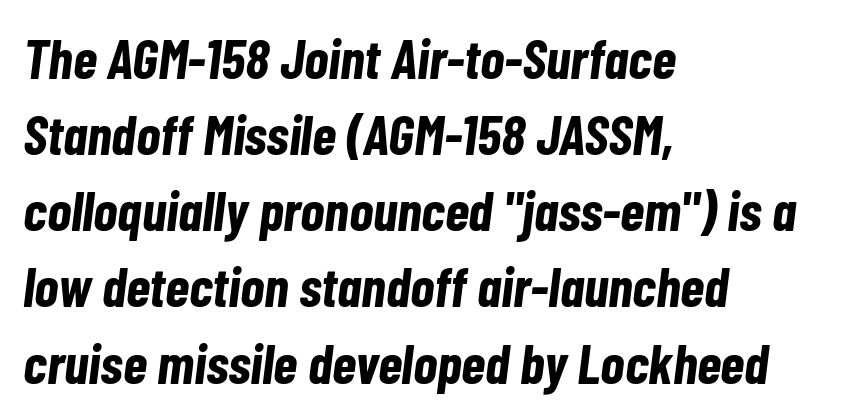
{"italic": "yes", "lean": "right", "slant_degrees": 7, "bold": "yes", "weight": "bold", "width": "condensed", "stroke_contrast": "low", "x_height": "medium", "monospaced": "no", "underline": "no", "align": "left", "line_spacing": "normal", "line_spacing_ratio": 1.36, "letter_spacing": "normal", "letter_spacing_em": 0.0, "glyph_px": 56}
